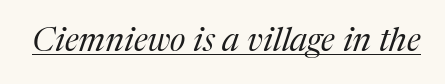
{"serif": "yes", "italic": "yes", "lean": "right", "slant_degrees": 17, "bold": "no", "weight": "regular", "width": "normal", "stroke_contrast": "medium", "x_height": "medium", "monospaced": "no", "underline": "yes", "letter_spacing": "normal", "letter_spacing_em": 0.0, "glyph_px": 33}
